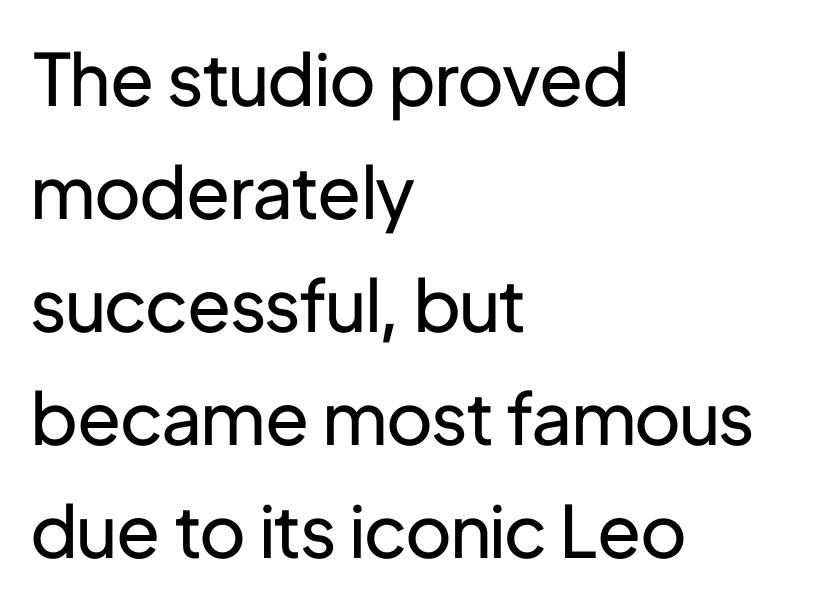
To sum up the face: it is a sans, with no serifs. Heft: none added — not bold. You could call the tracking neutral — neither tight nor loose. You can tell it's not italic because the verticals are truly vertical. The gap between lines stays unmarked. A student would call this left alignment; a typographer would say flush left, rag right.
